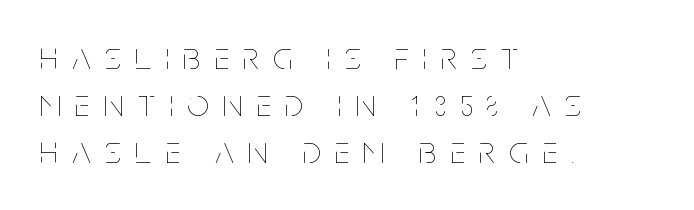
Q: Is the text bold? A: No.
Q: Is the text italic (slanted)? A: No, it is upright.
Q: Is the text underlined? A: No.
Q: How is the paragraph aligned? A: Left-aligned.
Q: Is the spacing between letters normal or unusually wide? A: Unusually wide.
Q: Width (condensed, normal, or wide)? A: Condensed.
Q: Stroke contrast? A: Low.
Q: x-height? A: Large.
Q: Monospaced? A: No.
